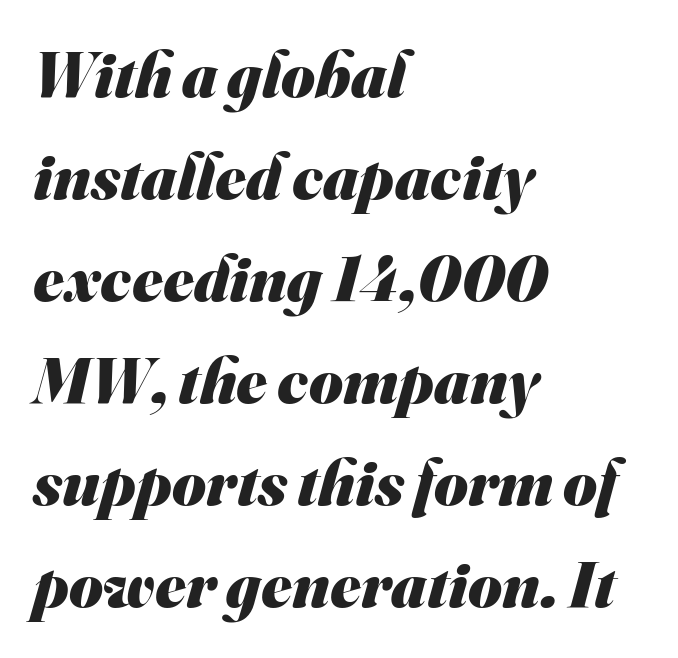
The image shows 65 px heavy sans-serif type; set left-aligned, normal line spacing (1.57x), normal letter spacing, not underlined; medium stroke contrast and a small x-height.
